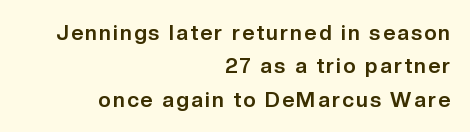
{"italic": "no", "bold": "yes", "underline": "no", "align": "right", "line_spacing": "normal", "line_spacing_ratio": 1.59, "glyph_px": 21}
